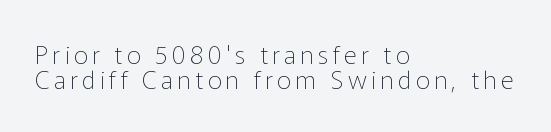
Descenders are the only things crossing below the line. Each line starts at the same left margin while the right side varies. Unbolded letterforms with no extra heft. Each new line begins almost immediately beneath the previous one.
